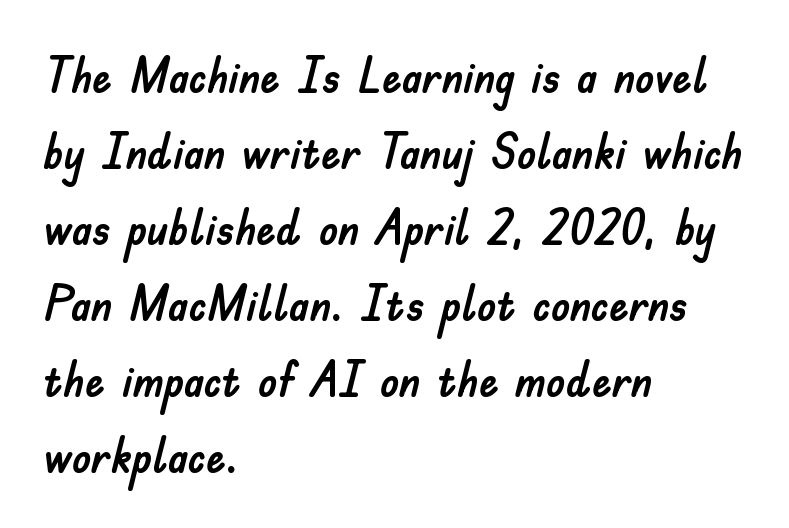
Q: Is the text italic (slanted)? A: Yes.
Q: Is the typeface a serif or a sans-serif typeface? A: Sans-serif.
Q: Is the text underlined? A: No.
Q: How is the paragraph aligned? A: Left-aligned.
Q: Is the spacing between letters normal or unusually wide? A: Normal.
Q: Is the spacing between lines tight, normal or loose? A: Normal.
Q: Width (condensed, normal, or wide)? A: Normal.
Q: Stroke contrast? A: Low.
Q: x-height? A: Small.
Q: Monospaced? A: No.
